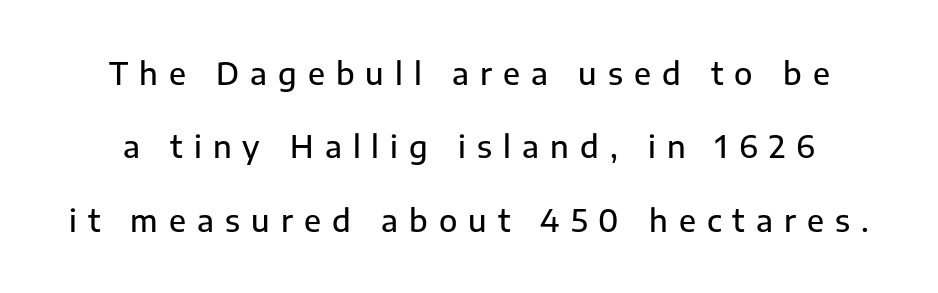
{"serif": "no", "italic": "no", "bold": "semi", "weight": "semibold", "width": "normal", "stroke_contrast": "low", "x_height": "medium", "monospaced": "no", "underline": "no", "line_spacing": "loose", "line_spacing_ratio": 2.45, "letter_spacing": "wide", "letter_spacing_em": 0.37, "glyph_px": 30}
